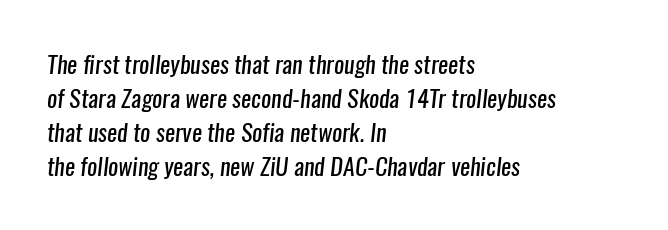
{"bold": "no", "underline": "no", "align": "left", "line_spacing": "normal", "line_spacing_ratio": 1.41, "letter_spacing": "normal", "letter_spacing_em": 0.0, "glyph_px": 24}
